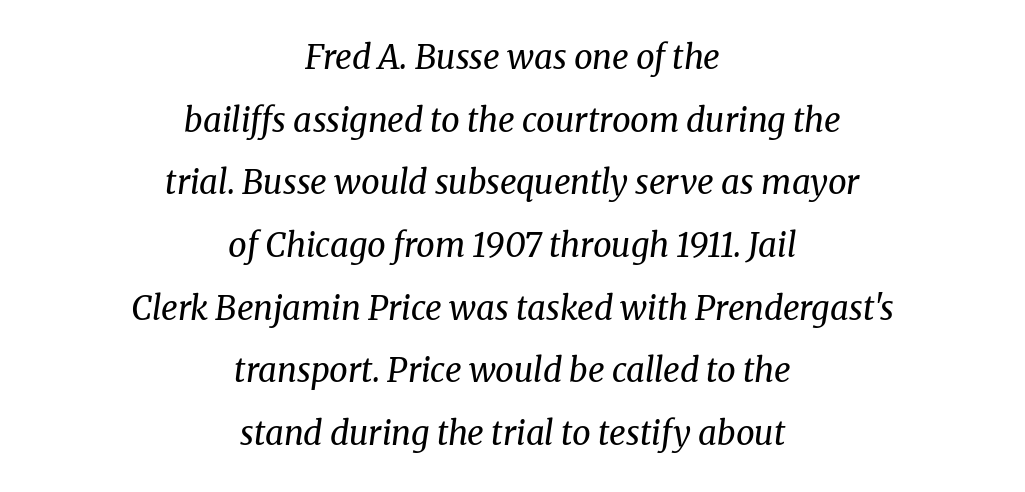
Inter-character spacing is left at the font's built-in metrics. This sample is center-justified, so both line endings float freely. The face used here is seriffed, in the tradition of book romans. Vertically, the passage feels expansive, rows floating well apart. The specimen omits any rule beneath the text block's lines.
